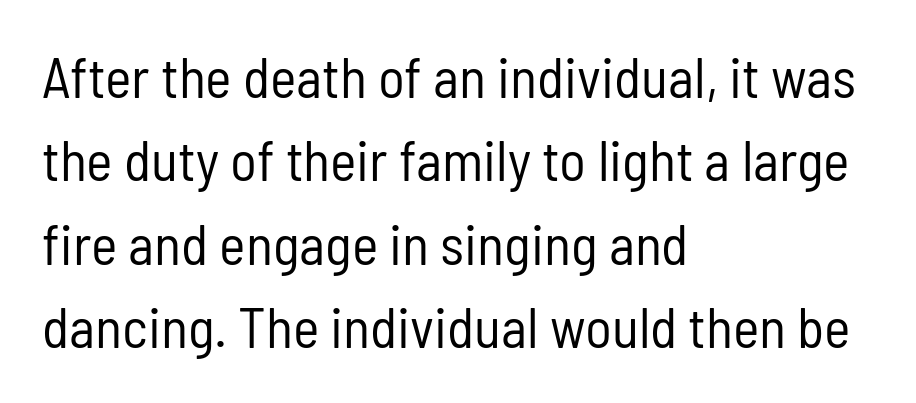
Q: Is the text bold? A: No.
Q: Is the text italic (slanted)? A: No, it is upright.
Q: Is the typeface a serif or a sans-serif typeface? A: Sans-serif.
Q: Is the text underlined? A: No.
Q: How is the paragraph aligned? A: Left-aligned.
Q: Is the spacing between letters normal or unusually wide? A: Normal.
Q: Is the spacing between lines tight, normal or loose? A: Normal.
Q: Width (condensed, normal, or wide)? A: Condensed.
Q: Stroke contrast? A: Low.
Q: x-height? A: Medium.
Q: Monospaced? A: No.
